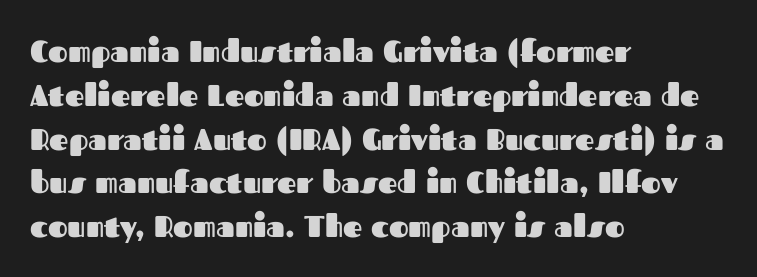
The image shows 30 px heavy sans-serif type, upright; set left-aligned, normal line spacing (1.46x), normal letter spacing, not underlined; medium stroke contrast and a medium x-height.
